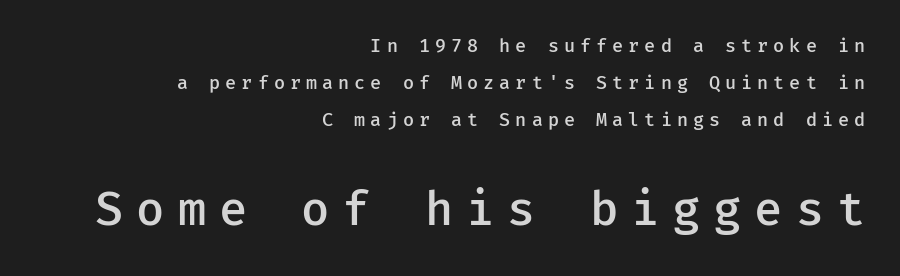
Q: Is the text bold? A: Semi-bold.
Q: Is the text italic (slanted)? A: No, it is upright.
Q: Is the typeface a serif or a sans-serif typeface? A: Sans-serif.
Q: Is the text underlined? A: No.
Q: How is the paragraph aligned? A: Right-aligned.
Q: Is the spacing between letters normal or unusually wide? A: Unusually wide.
Q: Is the spacing between lines tight, normal or loose? A: Loose.
Q: Which block of text is set in a larger size, the first (top) or the second (bottom)? A: The second (bottom) one.
Q: Width (condensed, normal, or wide)? A: Normal.
Q: Stroke contrast? A: Low.
Q: x-height? A: Medium.
